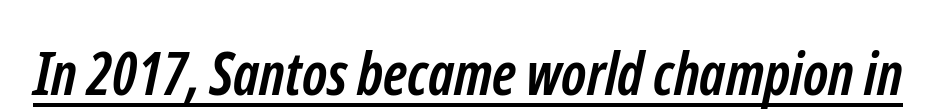
Each letter keeps its own natural width here, so spacing adapts to shape. Its strokes are broad and dark, the hallmark of bold type. The words here are underlined. I'd call this a sans setting — the letters go barefoot.
